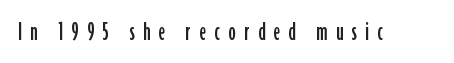
Think of a printed novel: that variable character pitch is what you see here. Italic? Not at all — the glyphs are vertical. Descenders are the only things crossing below the line. The glyphs in this specimen are sans serif.
